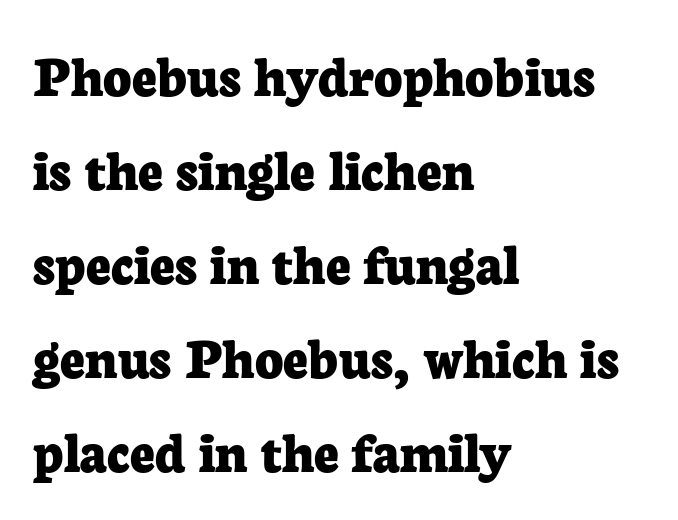
The image shows 61 px bold serif type, upright; set left-aligned, normal line spacing (1.54x), normal letter spacing, not underlined; low stroke contrast and a medium x-height.
